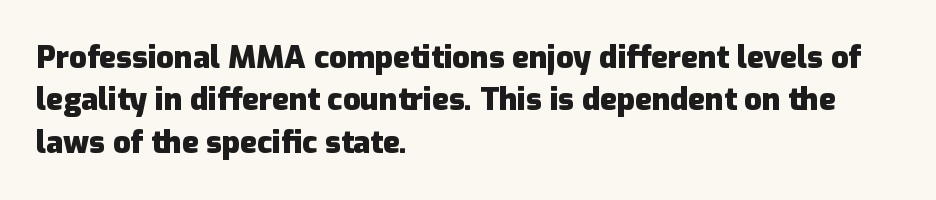
{"serif": "no", "italic": "no", "bold": "yes", "weight": "heavy", "width": "normal", "stroke_contrast": "low", "x_height": "medium", "monospaced": "no", "underline": "no", "align": "left", "line_spacing": "normal", "line_spacing_ratio": 1.37, "letter_spacing": "normal", "letter_spacing_em": 0.0, "glyph_px": 31}
